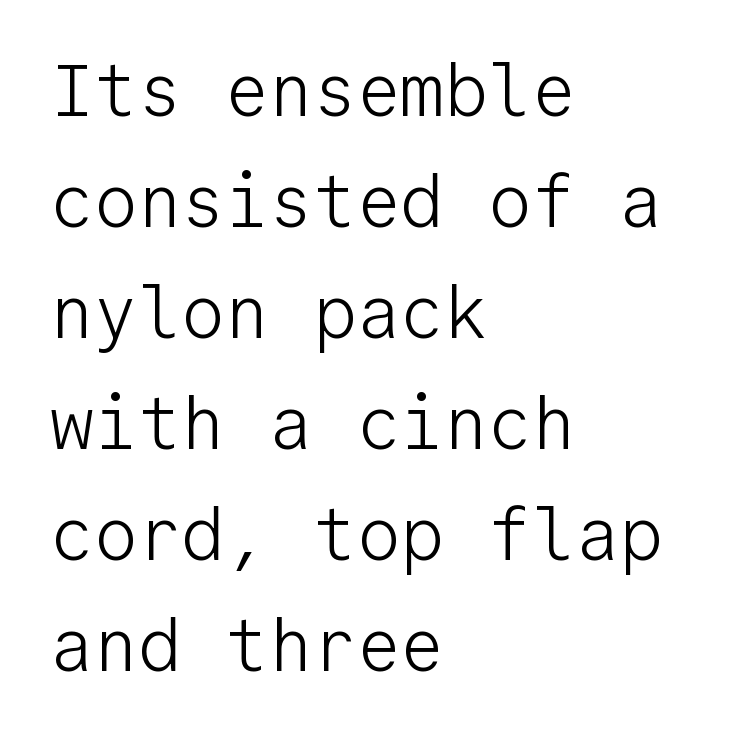
Q: Is the text bold? A: No.
Q: Is the text italic (slanted)? A: No, it is upright.
Q: Is the typeface a serif or a sans-serif typeface? A: Sans-serif.
Q: Is the text underlined? A: No.
Q: How is the paragraph aligned? A: Left-aligned.
Q: Is the spacing between letters normal or unusually wide? A: Normal.
Q: Is the spacing between lines tight, normal or loose? A: Normal.
Q: Width (condensed, normal, or wide)? A: Normal.
Q: Stroke contrast? A: Low.
Q: x-height? A: Medium.
Q: Monospaced? A: Yes.
